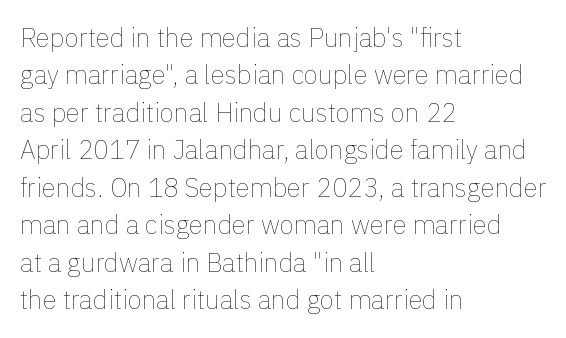
The image shows 26 px text type, upright; set left-aligned, normal line spacing (1.44x), normal letter spacing, not underlined.
